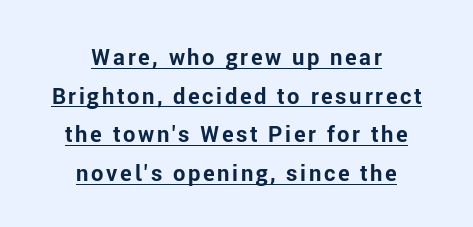
The axis of the letterforms is exactly vertical. In designer terms, the underline attribute is active on this setting. The font is running at its bold setting. Neither beginnings nor endings align; midpoints do.
